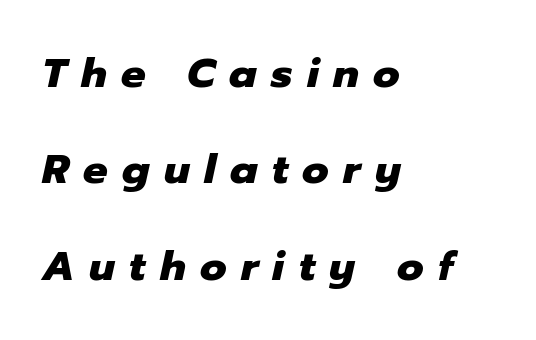
The image shows 41 px heavy type, italic (leaning right); set left-aligned, loose line spacing (2.35x), unusually wide letter spacing (+0.35 em), not underlined; low stroke contrast and a medium x-height.
